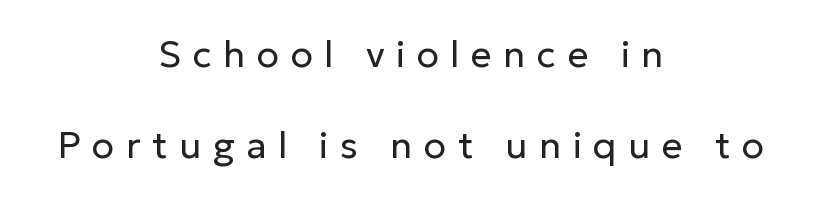
Weight: in the light-to-regular range. A bare baseline throughout the passage. A typesetter would call this proportional, since set widths differ per character. Characters remain perfectly vertical along every line. Check where the strokes stop: nothing finishes them off — pure sans. Each line is balanced around a shared central axis.
